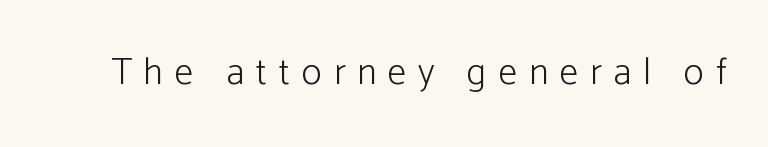
Each stroke keeps to a modest, everyday thickness or less. These lines are composed in type without serifs. Nope, not italic — everything's standing straight. Check the space under the baseline: it is left empty. Here the designer chose a conventional face with non-uniform glyph widths. Honestly, the letter spacing is so wide it's the main thing you notice.
